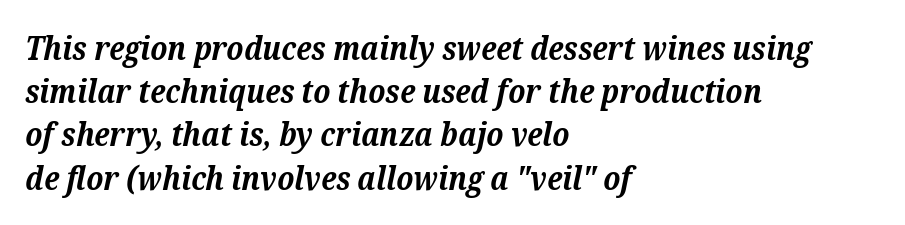
The image shows 32 px bold serif type, italic (leaning right); set left-aligned, normal line spacing (1.35x), normal letter spacing, not underlined; medium stroke contrast and a medium x-height.
